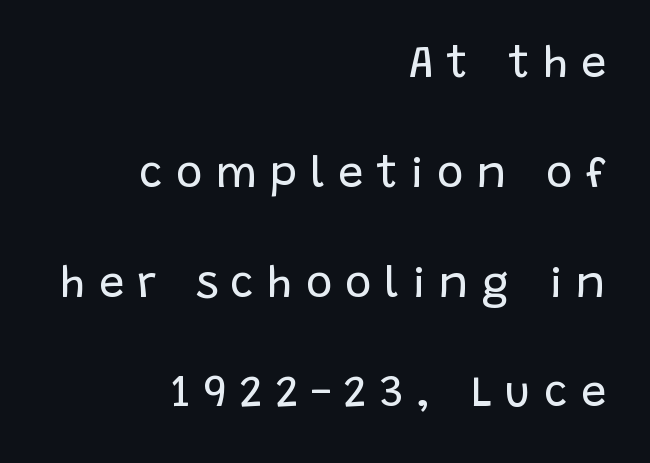
No word sits above an underline. Each stroke keeps to a modest, everyday thickness or less. The ragged edge is on the left, which tells us the setting is flush right. Nope, not italic — everything's standing straight. This is sans-serif lettering, the kind often seen on screens and signage.
